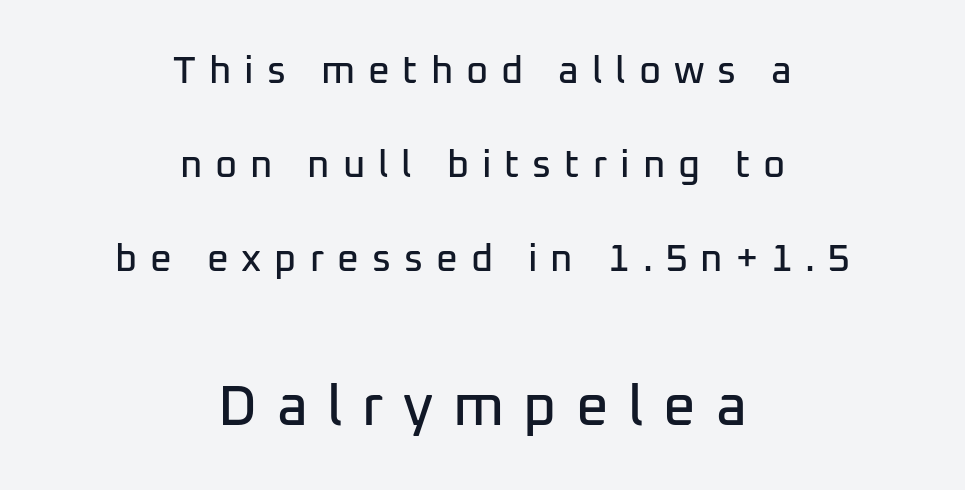
Substantial extra tracking has been applied to these lines. Lines of text with bare space underneath. A typesetter would label this face a sans. What's the leading like? Stretched, with rows far apart. In CSS terms this would be text-align: center.
